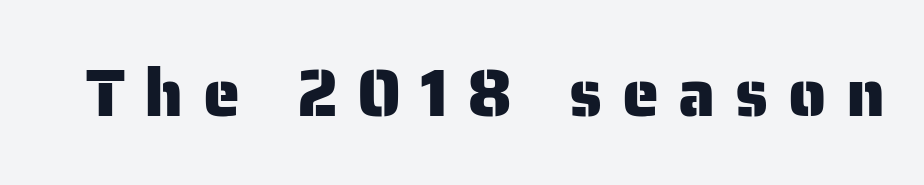
The image shows 67 px sans-serif type, upright; set unusually wide letter spacing (+0.29 em), not underlined; low stroke contrast and a medium x-height.
